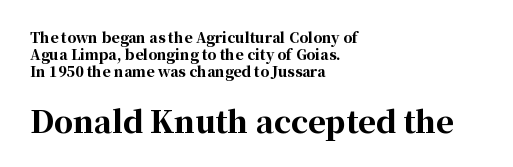
The image shows 30 px bold serif type, upright; set left-aligned, line spacing 1.23x, normal letter spacing, not underlined; the second (bottom) block is 2.14x larger; high stroke contrast and a medium x-height.
